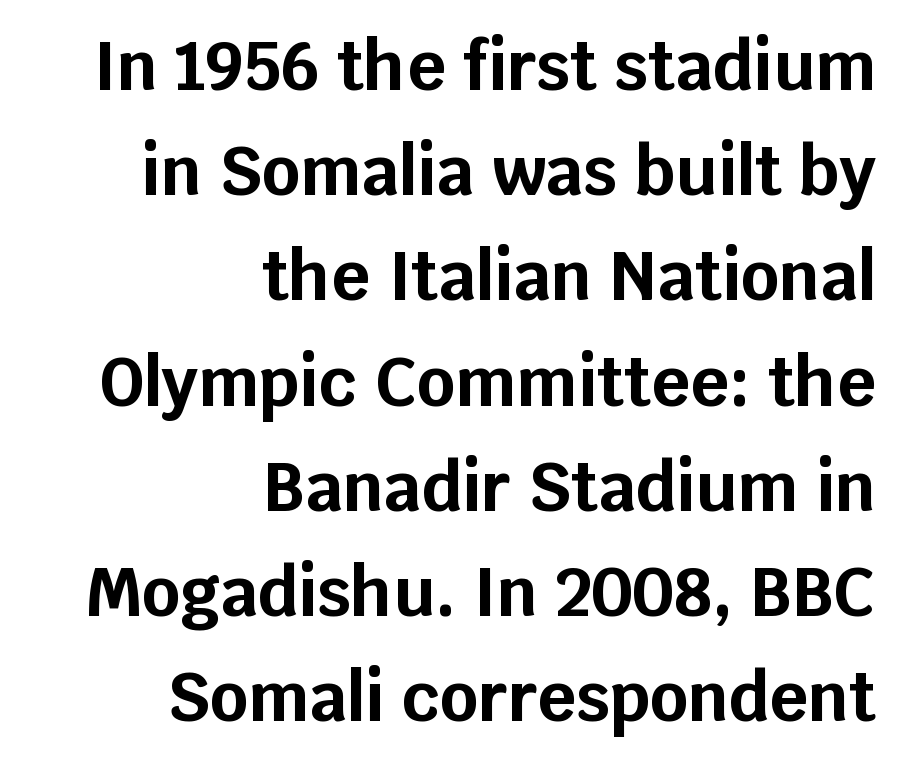
The image shows 67 px bold sans-serif type, upright; set right-aligned, normal line spacing (1.57x), normal letter spacing, not underlined; low stroke contrast and a large x-height.
